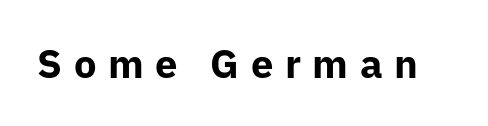
{"serif": "no", "italic": "no", "bold": "yes", "weight": "bold", "width": "normal", "stroke_contrast": "low", "x_height": "medium", "monospaced": "no", "underline": "no", "letter_spacing": "wide", "letter_spacing_em": 0.29, "glyph_px": 40}
